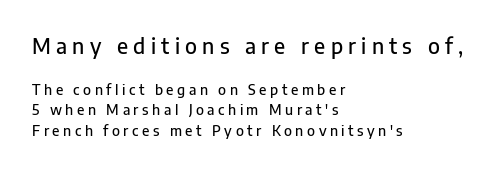
Type without underlining. Each new line begins a customary step beneath the previous one. Posture: vertical. Visually the block forms a straight wall on the left and a jagged coastline on the right. In terms of letterspacing, this is a distinctly airy, spread setting. Bigger letters appear in the top chunk; the bottom chunk is reduced.
